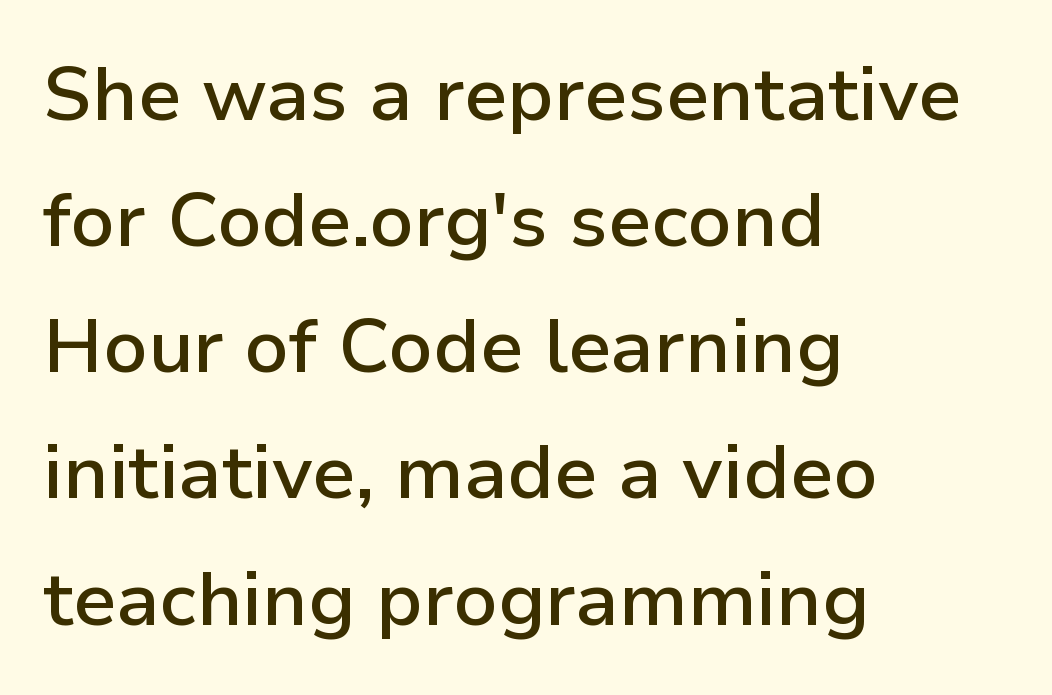
The image shows 76 px semibold sans-serif type, upright; set left-aligned, normal line spacing (1.66x), normal letter spacing, not underlined; low stroke contrast and a medium x-height.
